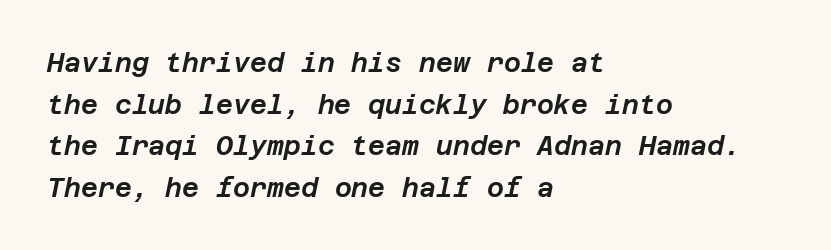
The image shows 26 px text type, italic (leaning right); set left-aligned, normal line spacing (1.6x), normal letter spacing, not underlined.
